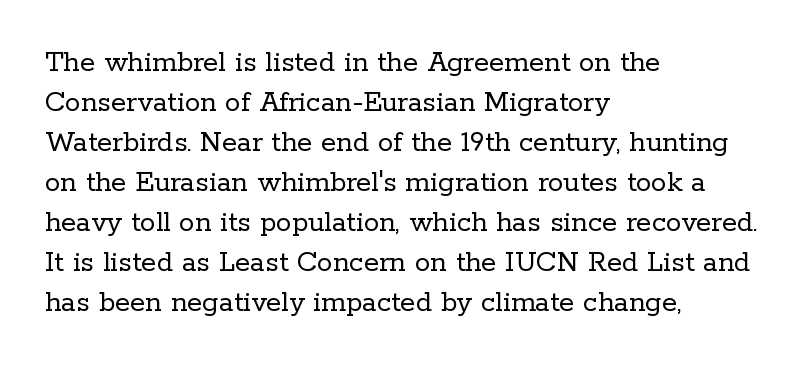
Q: Is the text bold? A: No.
Q: Is the text italic (slanted)? A: No, it is upright.
Q: Is the typeface a serif or a sans-serif typeface? A: Serif.
Q: Is the text underlined? A: No.
Q: How is the paragraph aligned? A: Left-aligned.
Q: Is the spacing between letters normal or unusually wide? A: Normal.
Q: Is the spacing between lines tight, normal or loose? A: Normal.
Q: Width (condensed, normal, or wide)? A: Normal.
Q: Stroke contrast? A: Low.
Q: x-height? A: Medium.
Q: Monospaced? A: No.
